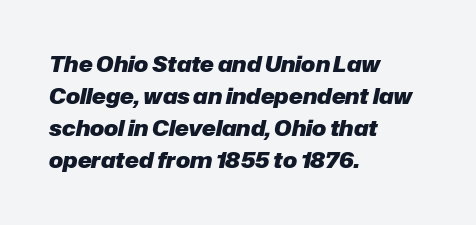
The passage is arranged the way most books set body copy — flush left. Chunky letters — that's bold for sure. Reading down the column, the eye jumps a familiar distance to each next line. Beneath every word, the page is bare.
